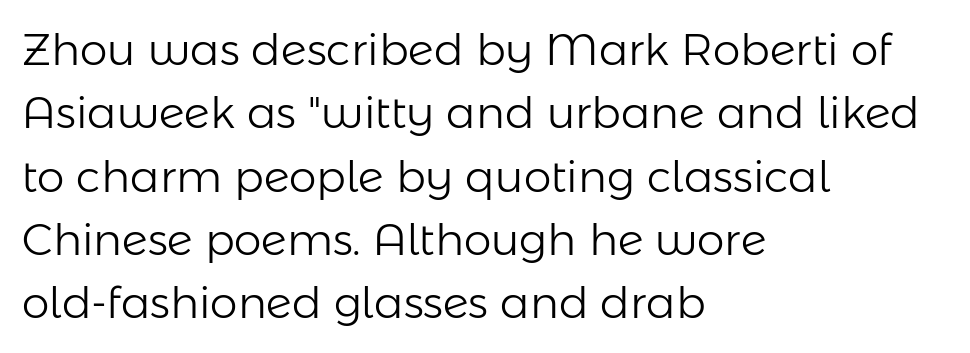
{"serif": "no", "italic": "no", "bold": "no", "weight": "light", "width": "normal", "stroke_contrast": "low", "x_height": "medium", "monospaced": "no", "underline": "no", "align": "left", "line_spacing": "normal", "line_spacing_ratio": 1.44, "letter_spacing": "normal", "letter_spacing_em": 0.0, "glyph_px": 44}
